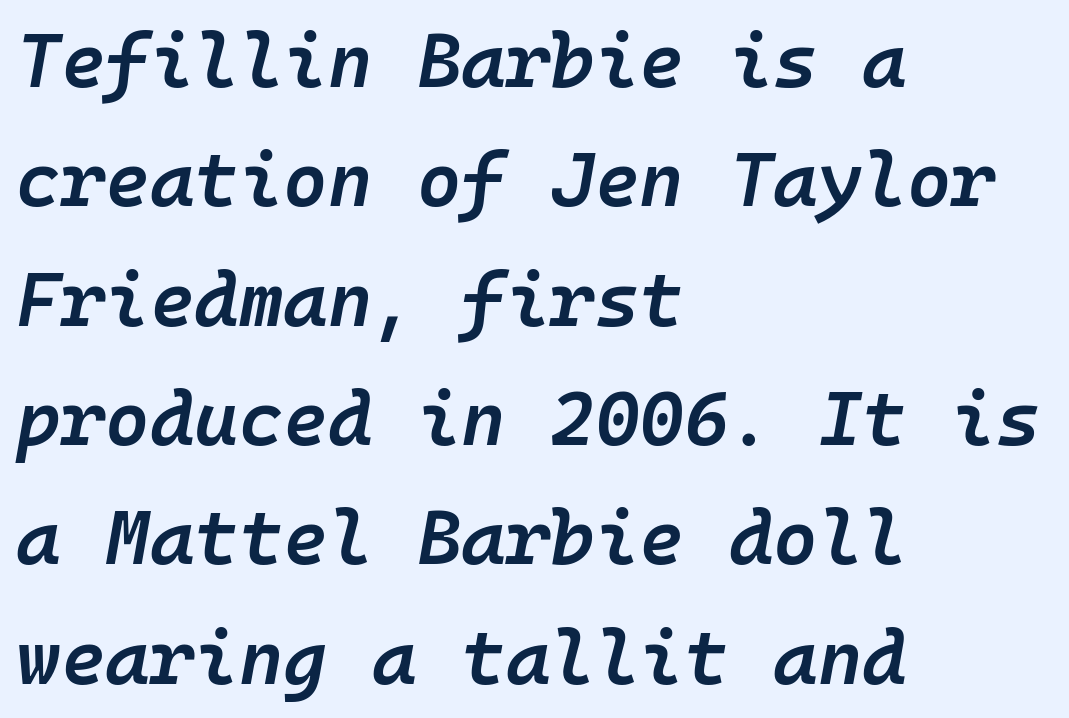
{"italic": "yes", "lean": "right", "slant_degrees": 10, "bold": "semi", "weight": "semibold", "width": "normal", "stroke_contrast": "low", "x_height": "medium", "monospaced": "yes", "underline": "no", "align": "left", "line_spacing": "normal", "line_spacing_ratio": 1.57, "letter_spacing": "normal", "letter_spacing_em": 0.0, "glyph_px": 76}
